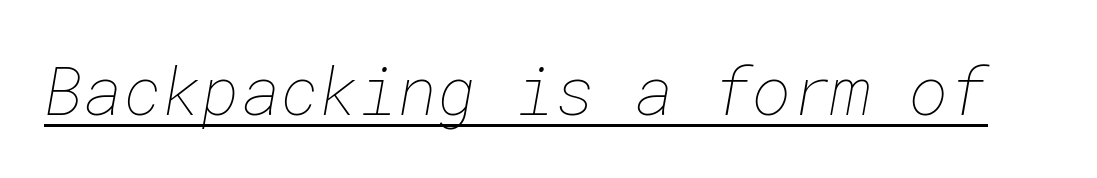
The image shows 67 px thin type; set normal letter spacing, underlined; low stroke contrast and a medium x-height.
